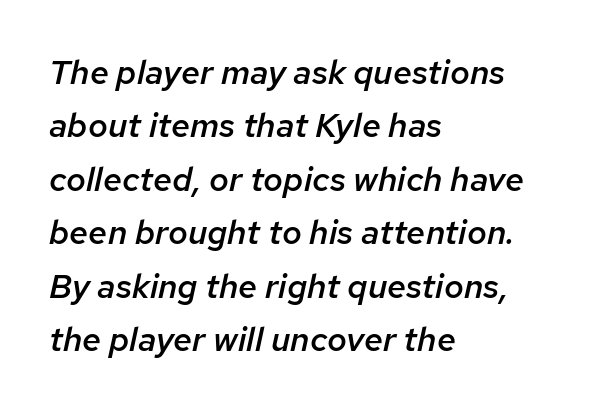
{"italic": "yes", "lean": "right", "slant_degrees": 12, "bold": "semi", "weight": "semibold", "width": "normal", "stroke_contrast": "low", "x_height": "medium", "monospaced": "no", "underline": "no", "align": "left", "line_spacing": "normal", "line_spacing_ratio": 1.57, "letter_spacing": "normal", "letter_spacing_em": 0.0, "glyph_px": 34}
